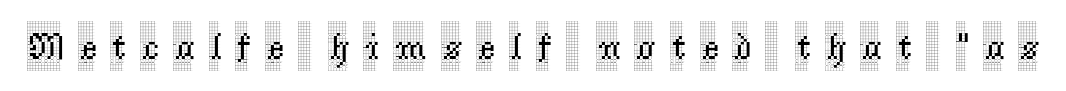
Q: Is the text italic (slanted)? A: No, it is upright.
Q: Is the typeface a serif or a sans-serif typeface? A: Serif.
Q: Is the text underlined? A: No.
Q: Is the spacing between letters normal or unusually wide? A: Unusually wide.
Q: Width (condensed, normal, or wide)? A: Condensed.
Q: x-height? A: Large.
Q: Monospaced? A: No.
